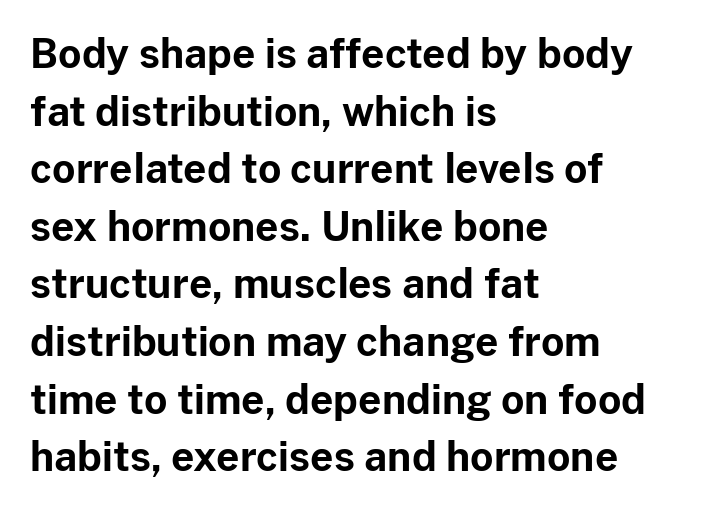
The image shows 40 px bold sans-serif type, upright; set left-aligned, normal line spacing (1.44x), normal letter spacing, not underlined; low stroke contrast and a medium x-height.
